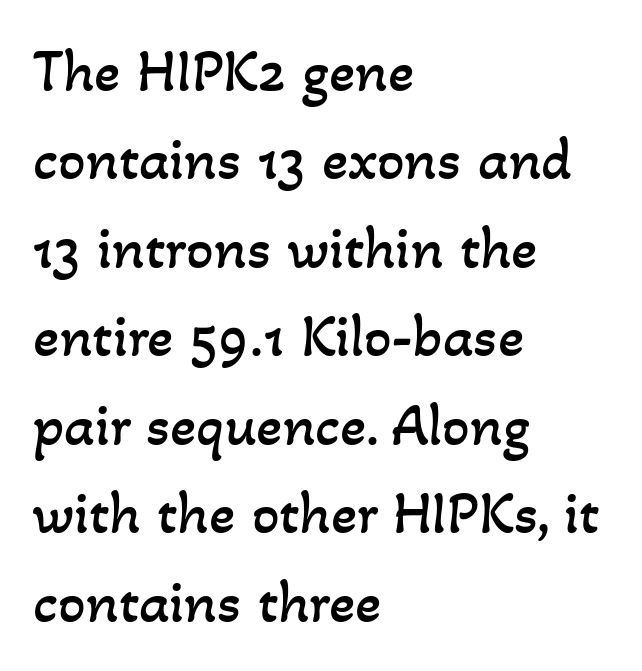
Q: Is the text bold? A: No.
Q: Is the text underlined? A: No.
Q: How is the paragraph aligned? A: Left-aligned.
Q: Is the spacing between letters normal or unusually wide? A: Normal.
Q: Is the spacing between lines tight, normal or loose? A: Normal.
Q: Width (condensed, normal, or wide)? A: Normal.
Q: Stroke contrast? A: Low.
Q: x-height? A: Small.
Q: Monospaced? A: No.
